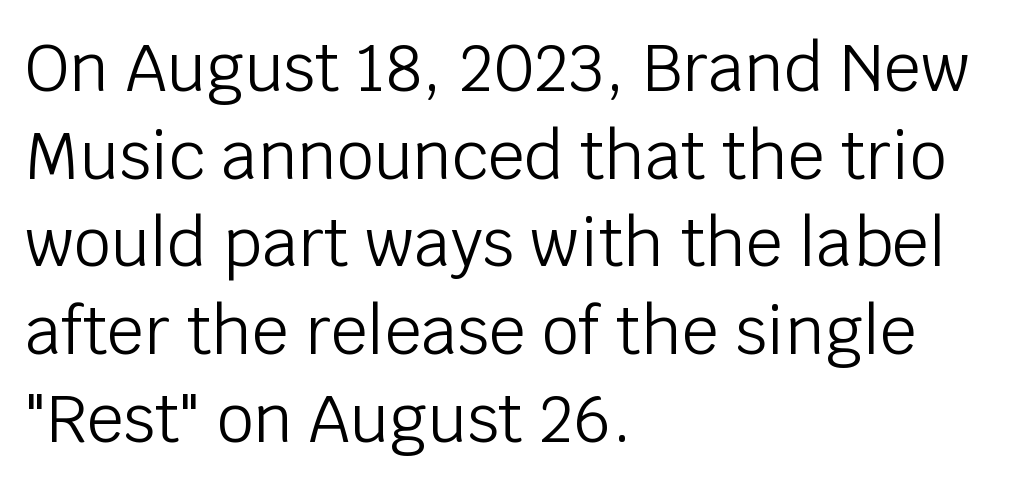
The image shows 65 px light sans-serif type, upright; set left-aligned, normal line spacing (1.35x), normal letter spacing, not underlined; low stroke contrast and a large x-height.
